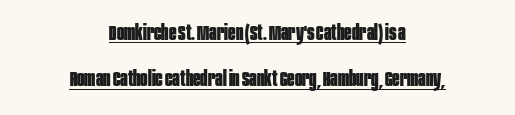
The image shows 22 px bold type, upright; set centered, loose line spacing (2.11x), normal letter spacing, underlined.
